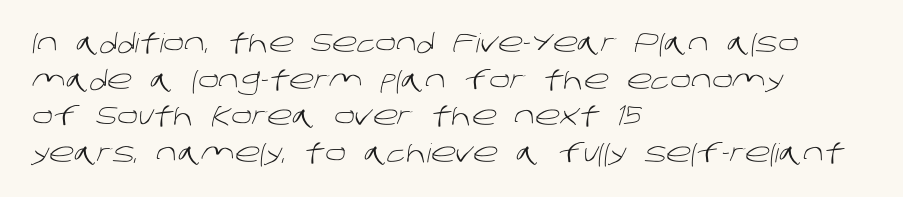
Interline gaps are of average width in this sample. The face looks like a standard text weight, possibly lighter. The line texture is even and compact thanks to regular tracking. Just letters on the line, the space beneath them empty. This sample is left-justified, so line endings fall wherever the words run out.
